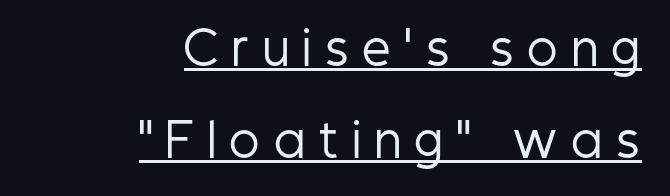
This rendering widens character spacing well past its baseline value. The paragraph shown leans on its right margin. Underline: present. The vertical gap from one line to the next is large. Type style note: lacks serifs. The axis of the letterforms is exactly vertical.
